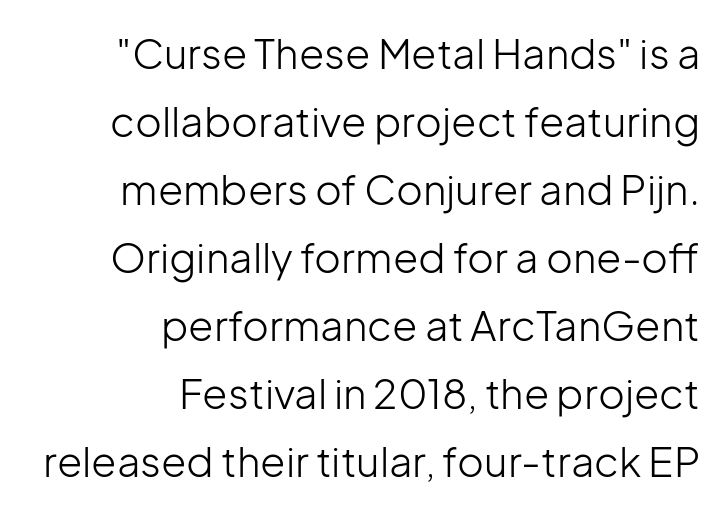
Anything drawn beneath the words? Only blank space. Each line ends at the same right margin while the left side varies. Caption: standard tracking, unaltered. Stems and bowls with no extra thickness — not bold. This sample keeps an unexceptional amount of space between lines. Each letter keeps its own natural width here, so spacing adapts to shape.
